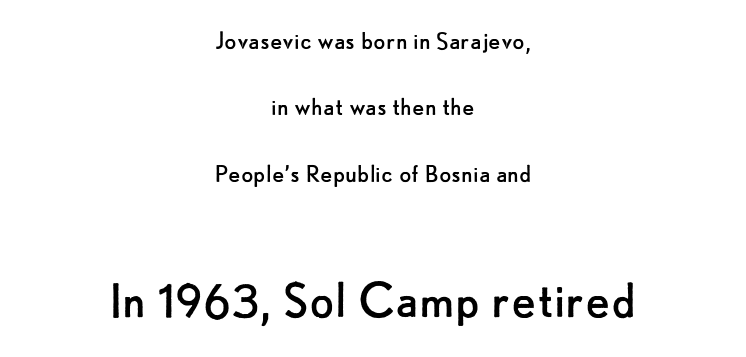
{"serif": "no", "italic": "no", "bold": "no", "weight": "regular", "width": "normal", "stroke_contrast": "low", "x_height": "small", "monospaced": "no", "underline": "no", "align": "center", "line_spacing": "loose", "line_spacing_ratio": 2.37, "letter_spacing": "normal", "letter_spacing_em": 0.0, "larger_block": "second", "size_ratio": 2.04, "glyph_px": 57}
